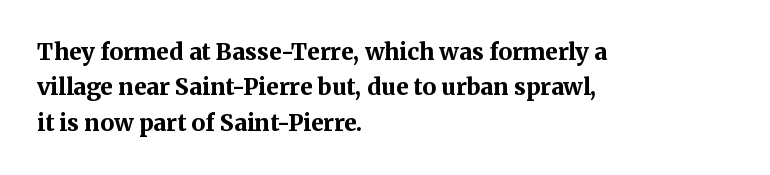
The strip under each line holds only bare page. The designer left line spacing at the default. Typeset ragged right — the left edge is the straight one. Heavy-handed strokes throughout: this text is bold.
